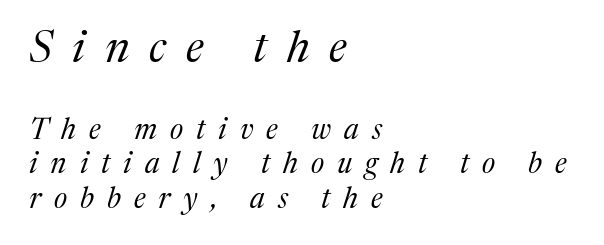
Nobody drew a line under any word here. Look at the glyph heights: the upper group is clearly the bigger setting. Is the block centered? No — it sits flush against the left margin. Each letter's strokes conclude with small projecting serifs. When letters slant like this, we call the style italic. Weight: in the light-to-regular range.
